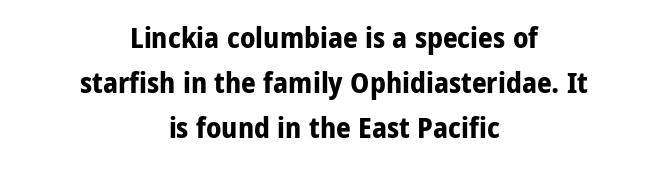
The image shows 29 px bold sans-serif type, upright; set centered, normal line spacing (1.55x), normal letter spacing, not underlined; low stroke contrast and a medium x-height.
